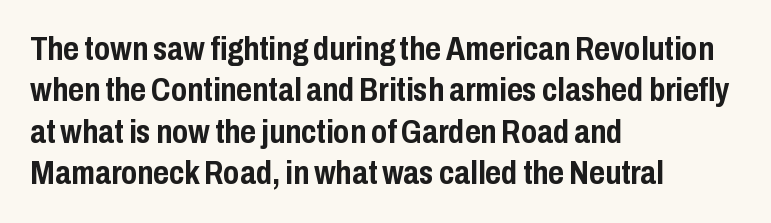
In terms of weight, the rendering is a true, heavy bold. The string is rendered with underlining switched off. Upright lettering throughout. There is no visible air inserted between adjacent glyphs. Letterform terminals end flat and unadorned throughout the passage. Looks like regular typesetting: each glyph gets only the width it needs.
